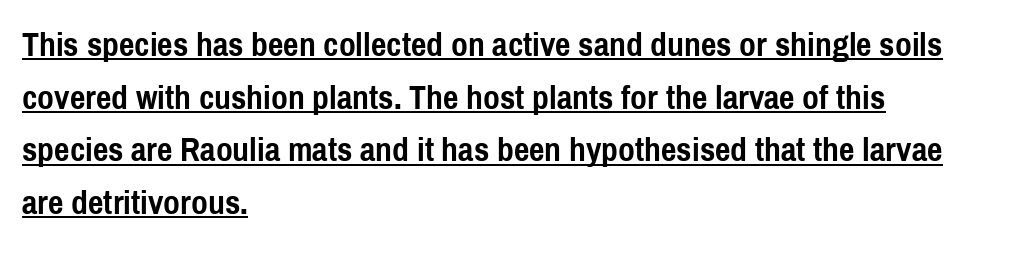
Caption: bold face, heavy strokes. The passage is arranged the way most books set body copy — flush left. The font family rendered here belongs to the sans-serif group. Honestly, the underline is the first thing you notice here. Upright lettering throughout.
